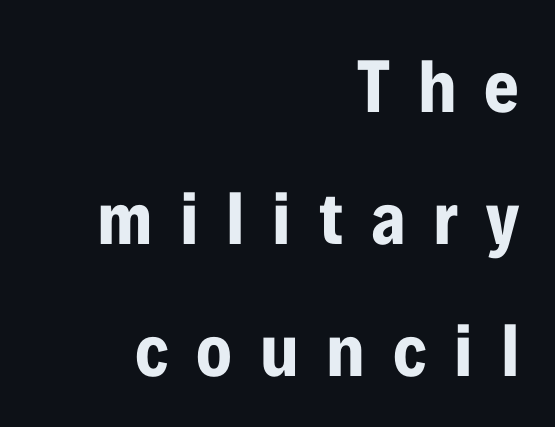
{"serif": "no", "italic": "no", "bold": "yes", "weight": "bold", "width": "condensed", "stroke_contrast": "low", "x_height": "medium", "monospaced": "no", "underline": "no", "align": "right", "line_spacing_ratio": 1.76, "letter_spacing": "wide", "letter_spacing_em": 0.37, "glyph_px": 75}
